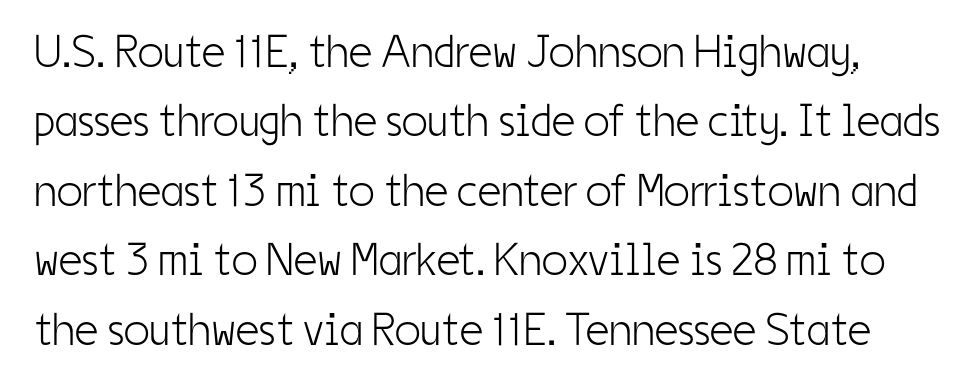
Q: Is the text bold? A: No.
Q: Is the text italic (slanted)? A: No, it is upright.
Q: Is the typeface a serif or a sans-serif typeface? A: Sans-serif.
Q: Is the text underlined? A: No.
Q: Is the spacing between letters normal or unusually wide? A: Normal.
Q: Is the spacing between lines tight, normal or loose? A: Normal.
Q: Width (condensed, normal, or wide)? A: Condensed.
Q: Stroke contrast? A: Low.
Q: x-height? A: Medium.
Q: Monospaced? A: No.
